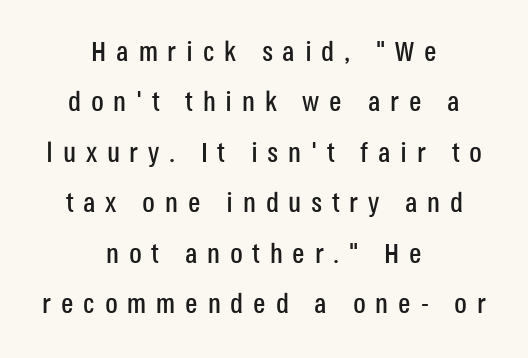
The image shows 28 px condensed sans-serif type, upright; set centered, line spacing 1.8x, unusually wide letter spacing (+0.35 em), not underlined; low stroke contrast and a large x-height.
